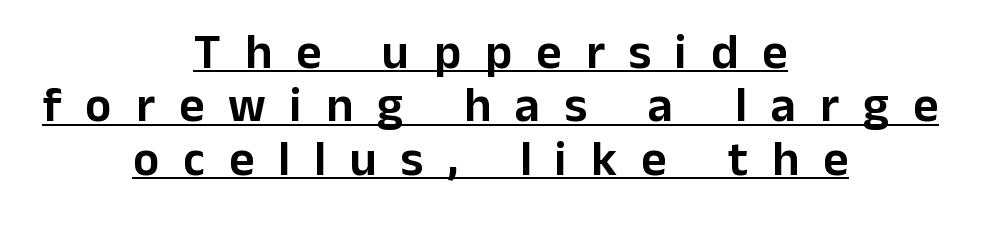
The image shows 49 px sans-serif type, upright; set centered, tight line spacing (1.09x), unusually wide letter spacing (+0.49 em), underlined; low stroke contrast and a medium x-height.
